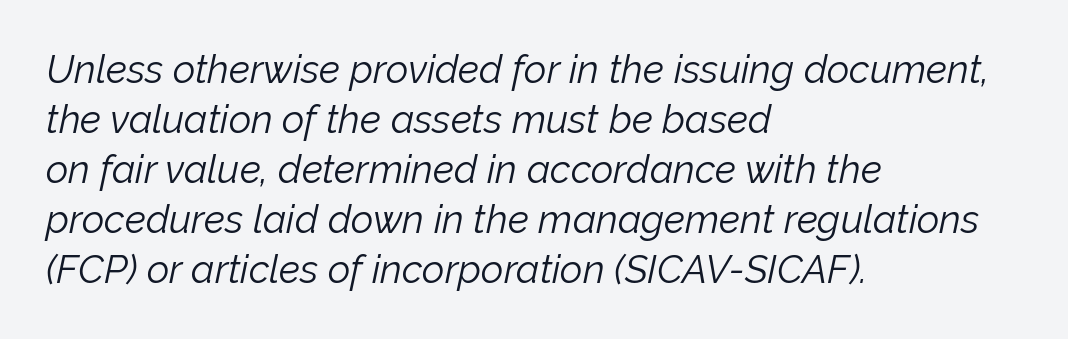
Slant detected: the letters are inclined. Letter spacing: default. Underlining? Definitely not there. Is the stroke heavy? The answer is a plain regular-or-lighter. Note the varied advance widths — an 'i' is clearly narrower than an 'm'.
